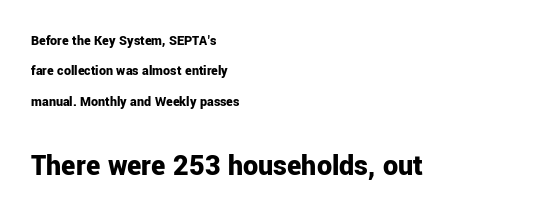
The text was rendered using a sans face with plain stroke endings. Quick note: interline space is abundant. The sample has been set heavy, in full bold. Quick note: underline off. Caption: standard tracking, unaltered.
